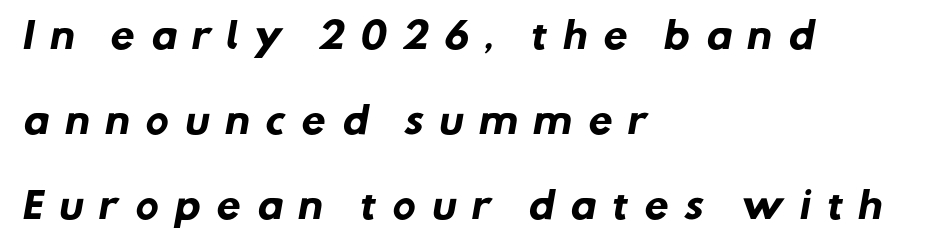
{"serif": "no", "bold": "yes", "weight": "heavy", "width": "normal", "stroke_contrast": "low", "x_height": "medium", "monospaced": "no", "underline": "no", "align": "left", "line_spacing": "loose", "line_spacing_ratio": 2.43, "letter_spacing": "wide", "letter_spacing_em": 0.42, "glyph_px": 35}
